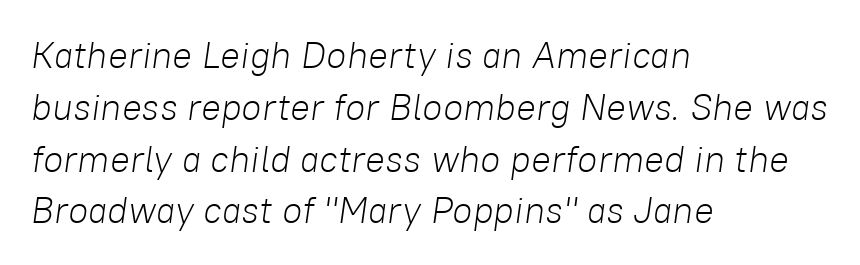
The cut favours lightness, reaching ordinary text weight at its darkest. Tall strokes in this sample are angled rather than plumb. This sample keeps an unexceptional amount of space between lines. The letters advance in unequal steps, a hallmark of proportional type. Left-aligned paragraph, ragged on the right.
